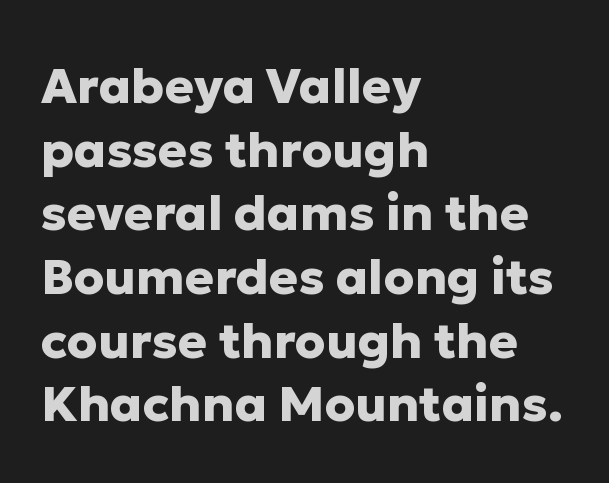
Rows of type keep a routine distance in the vertical direction. You could not count columns in this text — the font is proportionally spaced. You can tell it's not italic because the verticals are truly vertical. Underline: absent.
